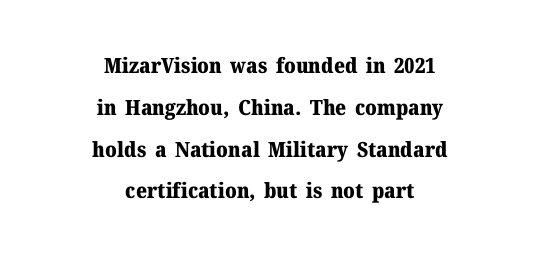
The image shows 21 px bold type, upright; set centered, loose line spacing (1.99x), normal letter spacing, not underlined.
